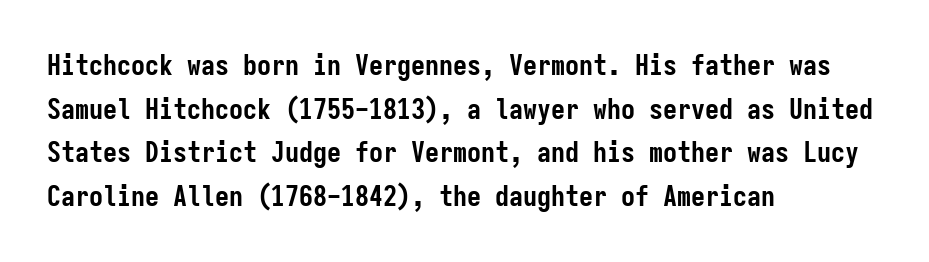
{"serif": "no", "italic": "no", "bold": "yes", "weight": "semibold", "width": "condensed", "stroke_contrast": "low", "x_height": "medium", "monospaced": "yes", "underline": "no", "align": "left", "line_spacing": "normal", "line_spacing_ratio": 1.56, "letter_spacing": "normal", "letter_spacing_em": 0.0, "glyph_px": 28}
